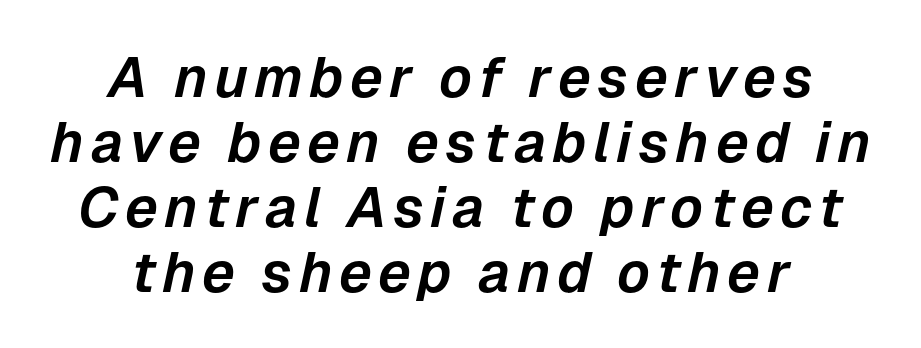
Q: Is the text italic (slanted)? A: Yes, it leans right by about 12 degrees.
Q: Is the text underlined? A: No.
Q: How is the paragraph aligned? A: Centered.
Q: Is the spacing between lines tight, normal or loose? A: Tight.
Q: Width (condensed, normal, or wide)? A: Normal.
Q: Stroke contrast? A: Low.
Q: x-height? A: Medium.
Q: Monospaced? A: No.
